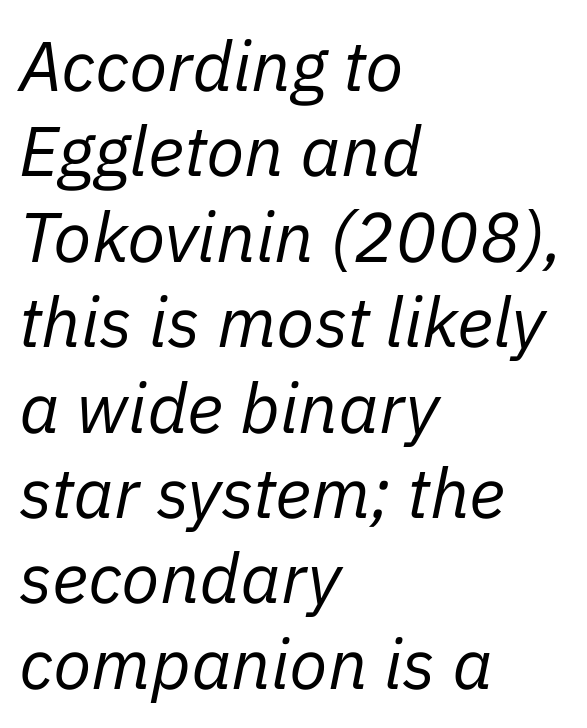
{"italic": "yes", "lean": "right", "slant_degrees": 11, "bold": "no", "weight": "regular", "width": "normal", "stroke_contrast": "low", "x_height": "medium", "monospaced": "no", "underline": "no", "align": "left", "line_spacing_ratio": 1.22, "letter_spacing": "normal", "letter_spacing_em": 0.0, "glyph_px": 70}
